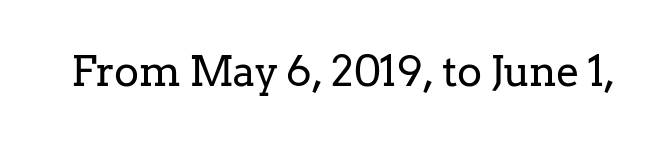
Q: Is the text bold? A: No.
Q: Is the text italic (slanted)? A: No, it is upright.
Q: Is the typeface a serif or a sans-serif typeface? A: Serif.
Q: Is the text underlined? A: No.
Q: Is the spacing between letters normal or unusually wide? A: Normal.
Q: Width (condensed, normal, or wide)? A: Normal.
Q: Stroke contrast? A: Low.
Q: x-height? A: Medium.
Q: Monospaced? A: No.
